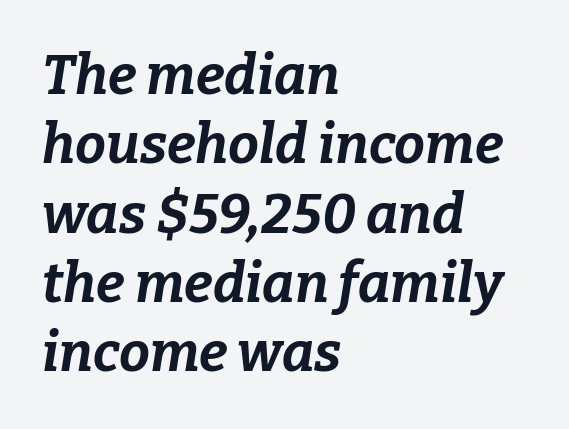
The image shows 55 px bold type, italic (leaning right); set left-aligned, normal line spacing (1.26x), normal letter spacing, not underlined; low stroke contrast and a medium x-height.
